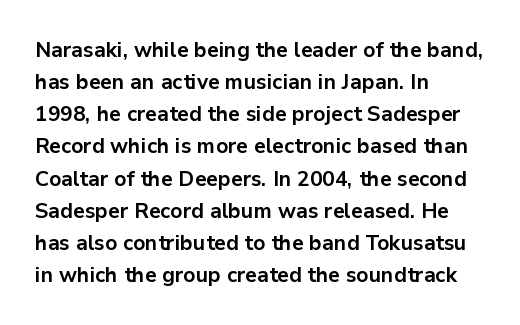
The image shows 21 px bold type, upright; set left-aligned, normal line spacing (1.53x), normal letter spacing, not underlined.
